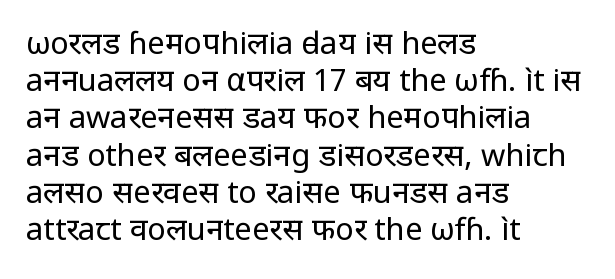
Q: Is the text bold? A: No.
Q: Is the text italic (slanted)? A: No, it is upright.
Q: Is the typeface a serif or a sans-serif typeface? A: Sans-serif.
Q: Is the text underlined? A: No.
Q: How is the paragraph aligned? A: Left-aligned.
Q: Is the spacing between letters normal or unusually wide? A: Normal.
Q: Width (condensed, normal, or wide)? A: Normal.
Q: Stroke contrast? A: Low.
Q: x-height? A: Medium.
Q: Monospaced? A: No.
